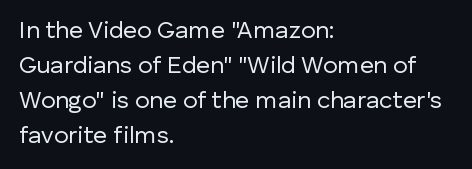
The image shows 24 px text type, upright; set left-aligned, normal line spacing (1.46x), normal letter spacing, not underlined.
